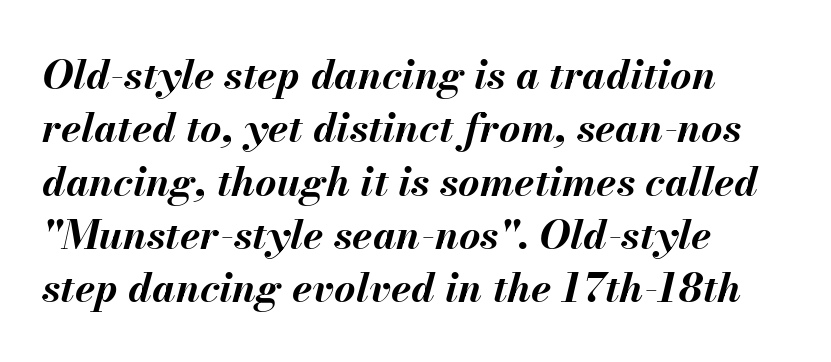
{"italic": "yes", "lean": "right", "slant_degrees": 13, "bold": "yes", "weight": "bold", "width": "normal", "stroke_contrast": "medium", "x_height": "small", "monospaced": "no", "underline": "no", "align": "left", "line_spacing": "normal", "line_spacing_ratio": 1.3, "letter_spacing": "normal", "letter_spacing_em": 0.0, "glyph_px": 41}
